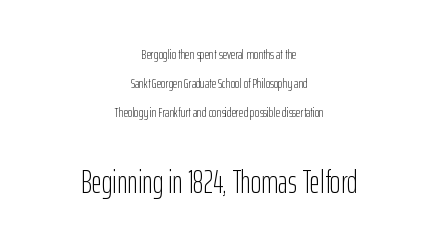
{"serif": "no", "italic": "no", "bold": "no", "weight": "light", "width": "condensed", "stroke_contrast": "low", "x_height": "medium", "monospaced": "no", "underline": "no", "align": "center", "line_spacing": "loose", "line_spacing_ratio": 2.08, "letter_spacing": "normal", "letter_spacing_em": 0.0, "larger_block": "second", "size_ratio": 2.29, "glyph_px": 32}
